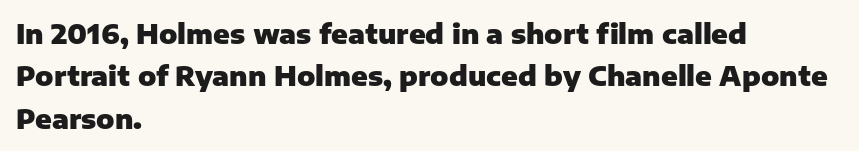
The axis of the letterforms is exactly vertical. The passage is arranged the way most books set body copy — flush left. Beneath every word, the page is bare. Summary of weight: heavy, a full bold. In terms of leading, this rendering sits right in the middle.
